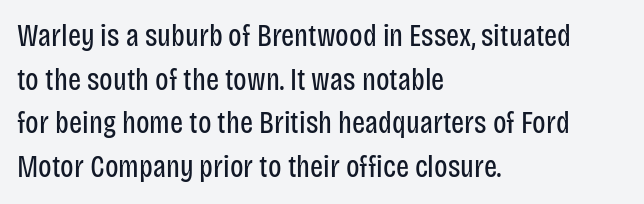
{"serif": "no", "italic": "no", "bold": "no", "weight": "regular", "width": "condensed", "stroke_contrast": "low", "x_height": "large", "monospaced": "no", "underline": "no", "align": "left", "line_spacing": "normal", "line_spacing_ratio": 1.41, "letter_spacing": "normal", "letter_spacing_em": 0.0, "glyph_px": 31}
